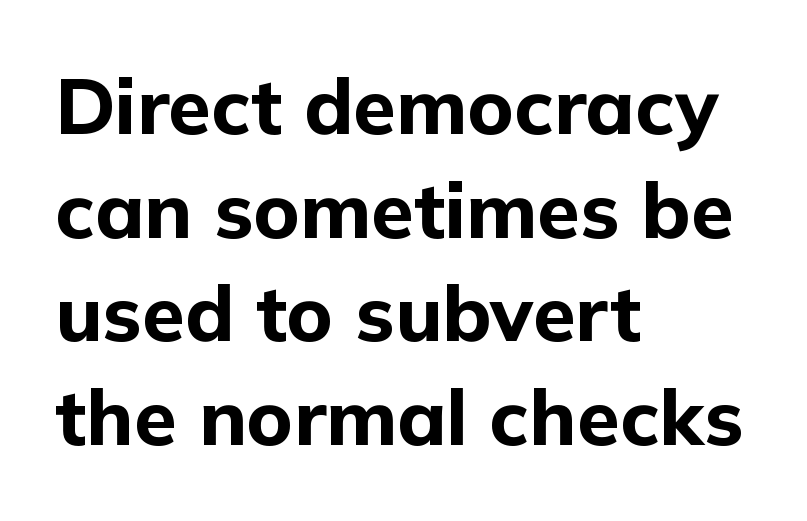
The image shows 78 px bold sans-serif type, upright; set left-aligned, normal line spacing (1.33x), normal letter spacing, not underlined; low stroke contrast and a medium x-height.
